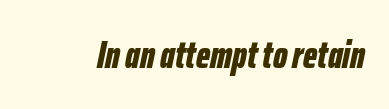
Look at the stroke-to-counter ratio: heavy, a bold. The font's italic variant was chosen for this text. Unmarked baselines from the first word to the last. Students, note that the glyphs here touch the page at normal intervals. Spacing verdict: proportional, widths tailored to each character.
